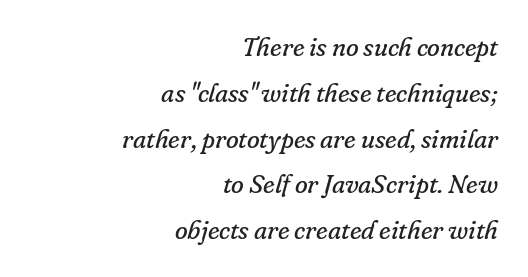
The area under the type is left untouched. The passage shown leans; its letterforms are oblique. The passage shown has conventional tracking throughout. Stroke thickness stays within the range of a standard reading face or lighter. All the whitespace from short lines collects on the left.
